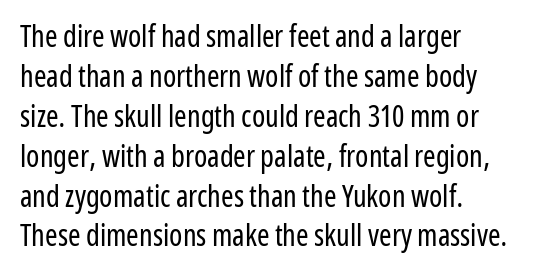
Q: Is the text bold? A: No.
Q: Is the text italic (slanted)? A: No, it is upright.
Q: Is the typeface a serif or a sans-serif typeface? A: Sans-serif.
Q: Is the text underlined? A: No.
Q: How is the paragraph aligned? A: Left-aligned.
Q: Is the spacing between letters normal or unusually wide? A: Normal.
Q: Is the spacing between lines tight, normal or loose? A: Normal.
Q: Width (condensed, normal, or wide)? A: Condensed.
Q: Stroke contrast? A: Low.
Q: x-height? A: Medium.
Q: Monospaced? A: No.
